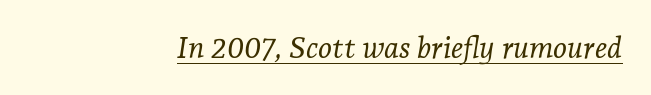
Q: Is the text bold? A: No.
Q: Is the text italic (slanted)? A: Yes, it leans right by about 7 degrees.
Q: Is the typeface a serif or a sans-serif typeface? A: Serif.
Q: Is the text underlined? A: Yes.
Q: How is the paragraph aligned? A: Right-aligned.
Q: Is the spacing between letters normal or unusually wide? A: Normal.
Q: Width (condensed, normal, or wide)? A: Normal.
Q: Stroke contrast? A: Low.
Q: x-height? A: Medium.
Q: Monospaced? A: No.
